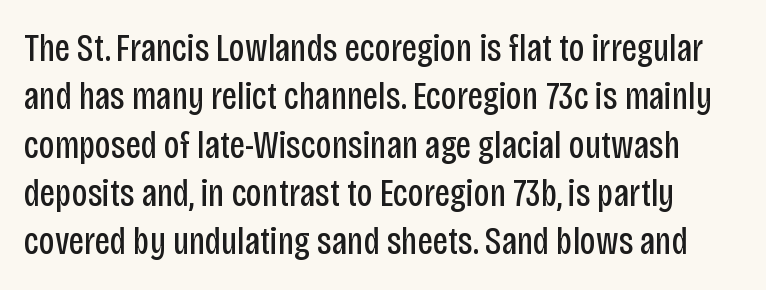
{"serif": "no", "italic": "no", "bold": "no", "weight": "regular", "width": "condensed", "stroke_contrast": "low", "x_height": "large", "monospaced": "no", "underline": "no", "line_spacing_ratio": 1.24, "letter_spacing": "normal", "letter_spacing_em": 0.0, "glyph_px": 39}
